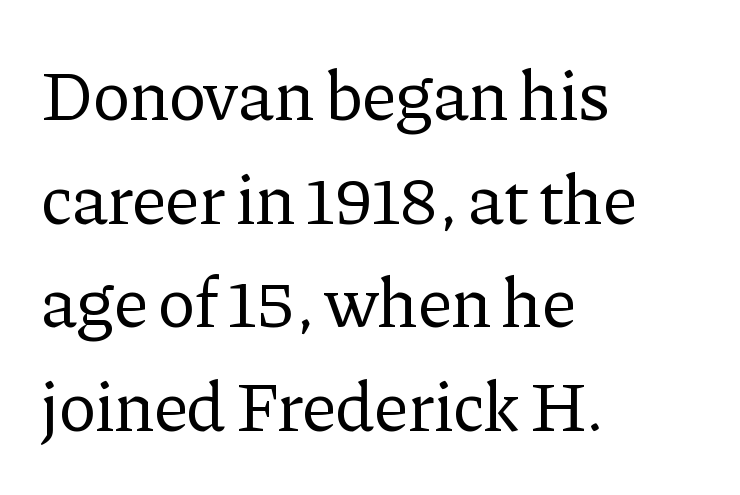
{"serif": "yes", "italic": "no", "bold": "no", "weight": "regular", "width": "normal", "stroke_contrast": "low", "x_height": "medium", "monospaced": "no", "underline": "no", "align": "left", "line_spacing": "normal", "line_spacing_ratio": 1.46, "letter_spacing": "normal", "letter_spacing_em": 0.0, "glyph_px": 71}
